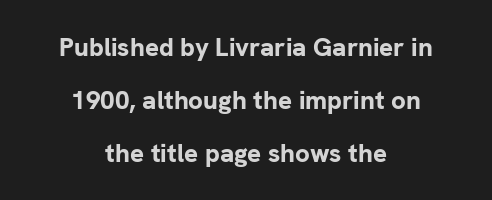
{"italic": "no", "bold": "yes", "underline": "no", "align": "center", "line_spacing": "loose", "line_spacing_ratio": 2.03, "letter_spacing": "normal", "letter_spacing_em": 0.0, "glyph_px": 26}
